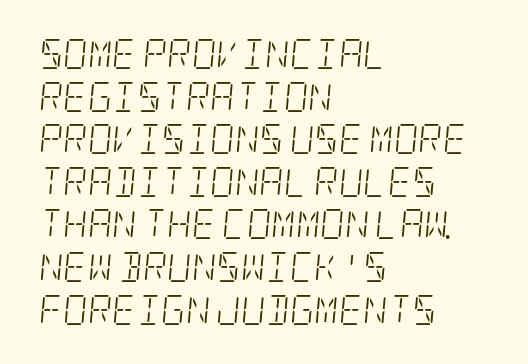
These lines are composed in type with serifs. Descenders hang freely into open space. The ragged edge is on the right, which tells us the setting is flush left. The passage shown has conventional tracking throughout. The passage shown is not bold in any degree.
